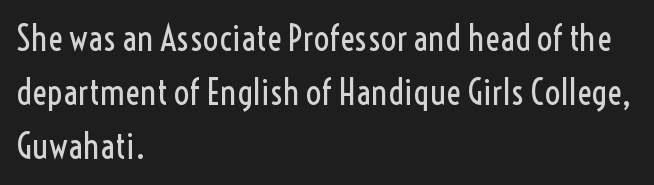
Q: Is the text bold? A: No.
Q: Is the text italic (slanted)? A: No, it is upright.
Q: Is the typeface a serif or a sans-serif typeface? A: Sans-serif.
Q: Is the text underlined? A: No.
Q: How is the paragraph aligned? A: Left-aligned.
Q: Is the spacing between letters normal or unusually wide? A: Normal.
Q: Is the spacing between lines tight, normal or loose? A: Normal.
Q: Width (condensed, normal, or wide)? A: Condensed.
Q: x-height? A: Medium.
Q: Monospaced? A: No.
